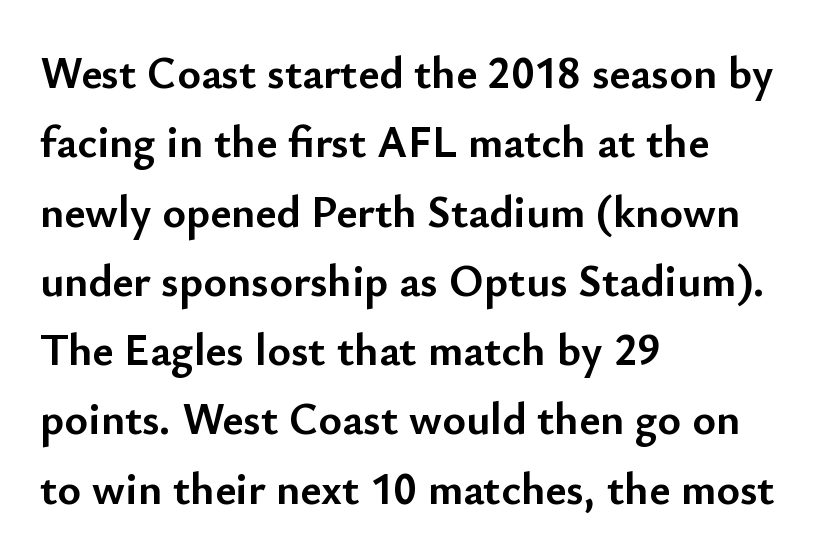
Q: Is the text bold? A: Yes.
Q: Is the text italic (slanted)? A: No, it is upright.
Q: Is the typeface a serif or a sans-serif typeface? A: Sans-serif.
Q: Is the text underlined? A: No.
Q: How is the paragraph aligned? A: Left-aligned.
Q: Is the spacing between letters normal or unusually wide? A: Normal.
Q: Is the spacing between lines tight, normal or loose? A: Normal.
Q: Width (condensed, normal, or wide)? A: Normal.
Q: Stroke contrast? A: Low.
Q: x-height? A: Small.
Q: Monospaced? A: No.
